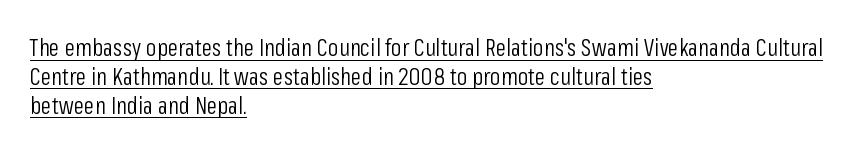
{"italic": "no", "bold": "no", "underline": "yes", "align": "left", "line_spacing_ratio": 1.2, "letter_spacing": "normal", "letter_spacing_em": 0.0, "glyph_px": 24}
